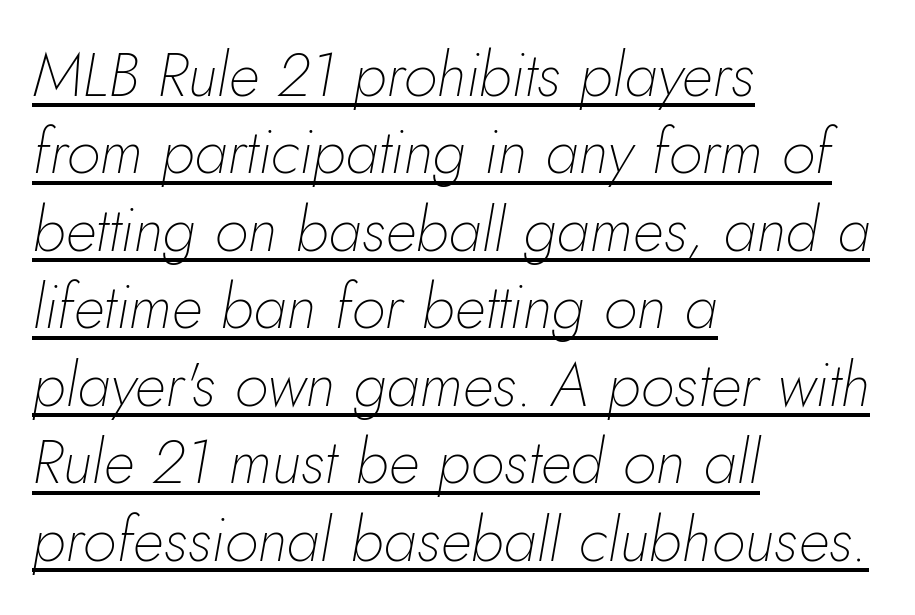
A typesetter would call this leading conventional body-copy spacing. Here the glyphs are tracked normally, forming tight word shapes. Each letter keeps its own natural width here, so spacing adapts to shape. The font's italic variant was chosen for this text. Each line of the rendering has a horizontal stroke beneath the glyphs.
